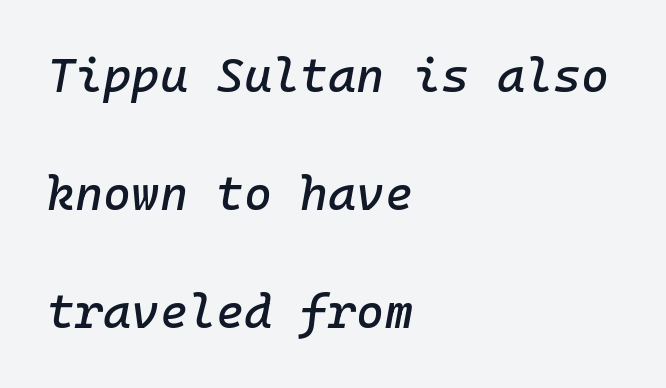
The image shows 48 px text type, italic (leaning right); set left-aligned, loose line spacing (2.46x), normal letter spacing, not underlined; low stroke contrast and a medium x-height.
